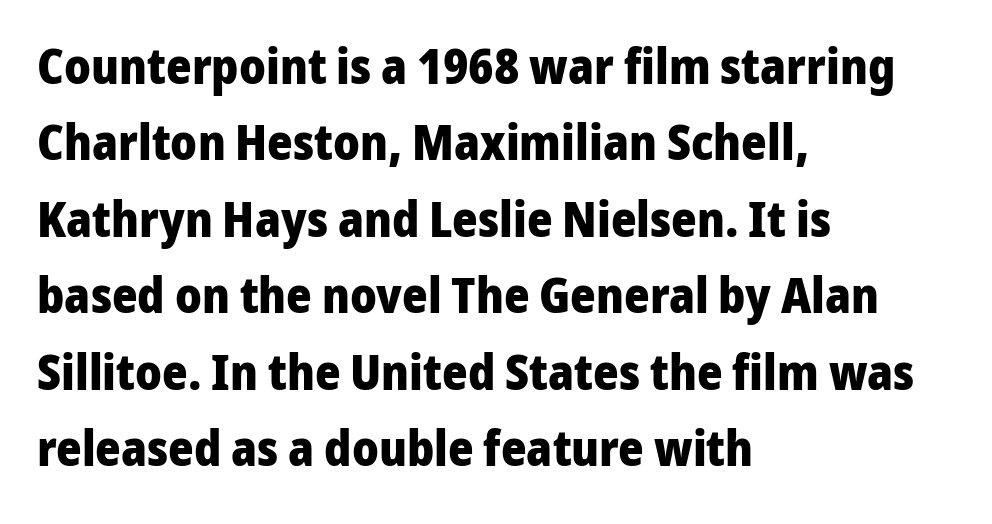
The passage shown has conventional tracking throughout. Nope, not italic — everything's standing straight. Regular leading. The space directly below the letters is spotless. Compared with a centered layout, this one pins lines to the left instead. A typesetter would call this proportional, since set widths differ per character.
